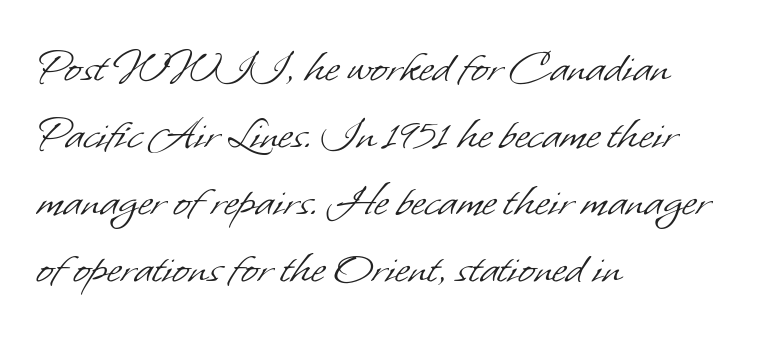
{"serif": "no", "bold": "no", "weight": "light", "width": "normal", "stroke_contrast": "low", "x_height": "small", "monospaced": "no", "underline": "no", "align": "left", "line_spacing": "normal", "line_spacing_ratio": 1.34, "letter_spacing": "normal", "letter_spacing_em": 0.0, "glyph_px": 50}
